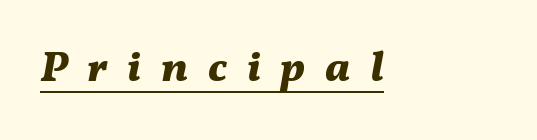
As a designer I'd log this as weight 700, bold. Is there an underline? Yes — a line sits under the letters. Character widths vary here, with narrow letters taking less room than wide ones. The text carries the slant typical of an italic or oblique font. Words appear elongated and porous because spacing is wide.
